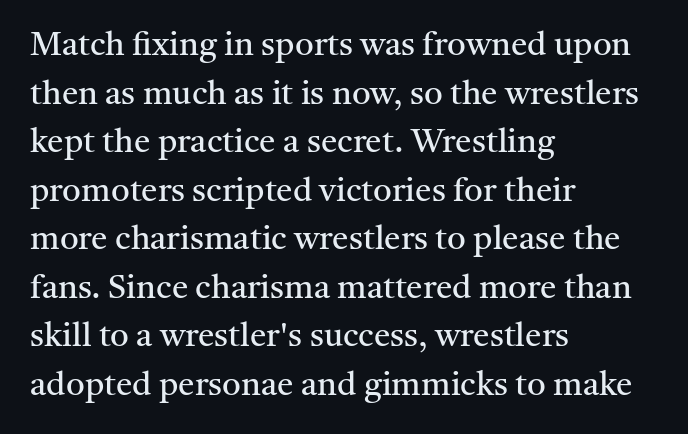
{"serif": "yes", "italic": "no", "bold": "no", "weight": "regular", "width": "normal", "stroke_contrast": "medium", "x_height": "medium", "monospaced": "no", "underline": "no", "align": "left", "line_spacing": "normal", "line_spacing_ratio": 1.47, "letter_spacing": "normal", "letter_spacing_em": 0.0, "glyph_px": 33}
